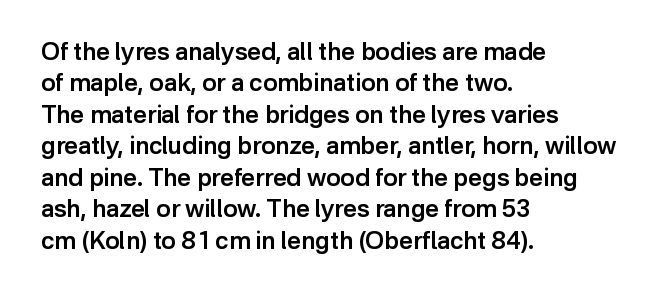
The image shows 24 px text type, upright; set left-aligned, normal line spacing (1.31x), normal letter spacing, not underlined.
